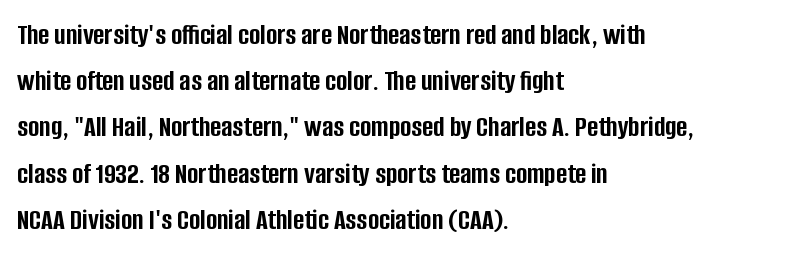
{"serif": "no", "italic": "no", "bold": "yes", "weight": "semibold", "width": "condensed", "stroke_contrast": "low", "x_height": "large", "monospaced": "no", "underline": "no", "align": "left", "line_spacing": "normal", "line_spacing_ratio": 1.54, "letter_spacing": "normal", "letter_spacing_em": 0.0, "glyph_px": 30}
